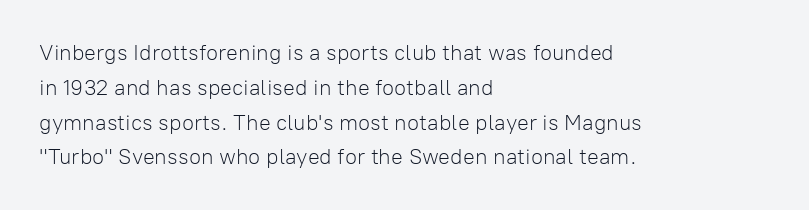
Q: Is the text bold? A: No.
Q: Is the text italic (slanted)? A: No, it is upright.
Q: Is the text underlined? A: No.
Q: How is the paragraph aligned? A: Left-aligned.
Q: Is the spacing between letters normal or unusually wide? A: Normal.
Q: Is the spacing between lines tight, normal or loose? A: Normal.
